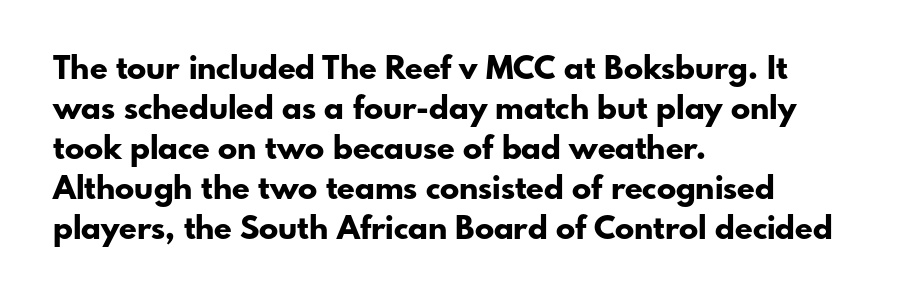
{"serif": "no", "italic": "no", "bold": "yes", "weight": "bold", "width": "normal", "stroke_contrast": "low", "x_height": "small", "monospaced": "no", "underline": "no", "align": "left", "line_spacing": "normal", "line_spacing_ratio": 1.25, "letter_spacing": "normal", "letter_spacing_em": 0.0, "glyph_px": 32}
